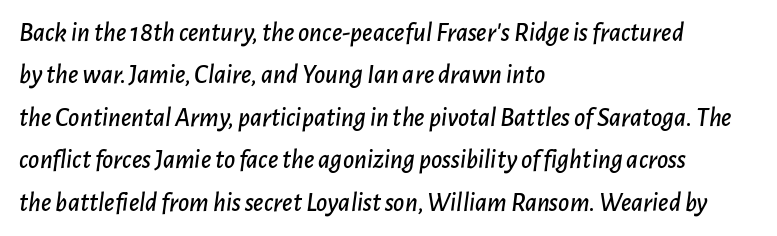
The image shows 27 px text type, italic (leaning right); set left-aligned, normal line spacing (1.57x), normal letter spacing, not underlined.
